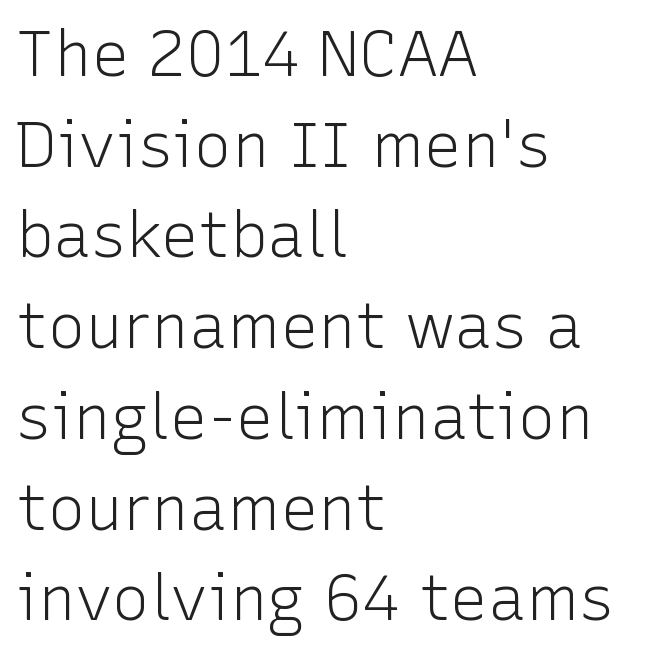
The font sits on the lighter half of the weight spectrum, regular included. The zone under the glyphs is completely vacant. Regarding serifs, this sample does without them. When letters stand straight like this, we call the style roman or upright. The face used here is rendered with its standard letterfit.
